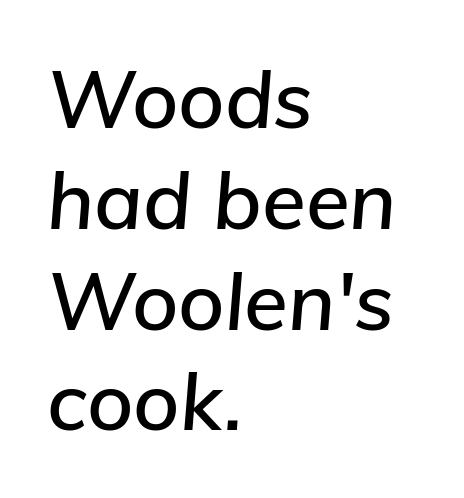
Underlining? Definitely not there. Varying glyph widths throughout — classic text-font behaviour. Students, note that the glyphs here touch the page at normal intervals. It's the slanting kind of type. Compared with a centered layout, this one pins lines to the left instead.
